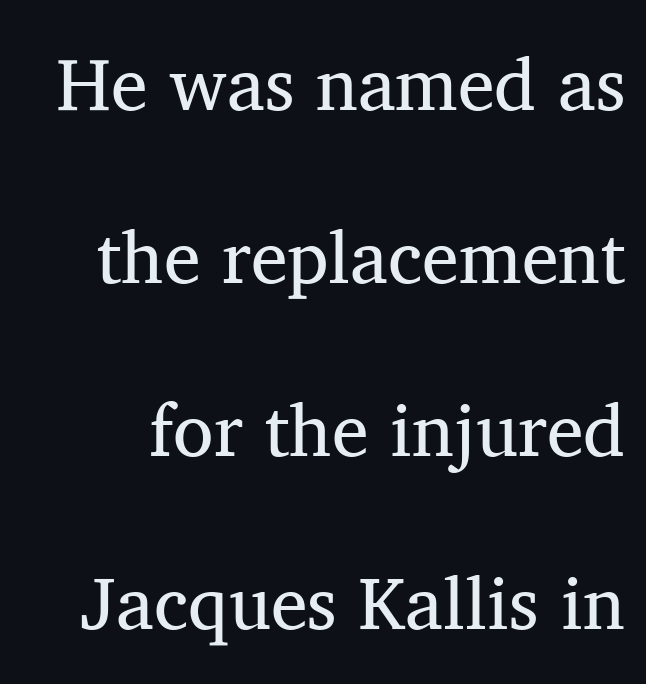
The image shows 74 px regular-weight serif type, upright; set loose line spacing (2.34x), normal letter spacing, not underlined; medium stroke contrast and a medium x-height.
